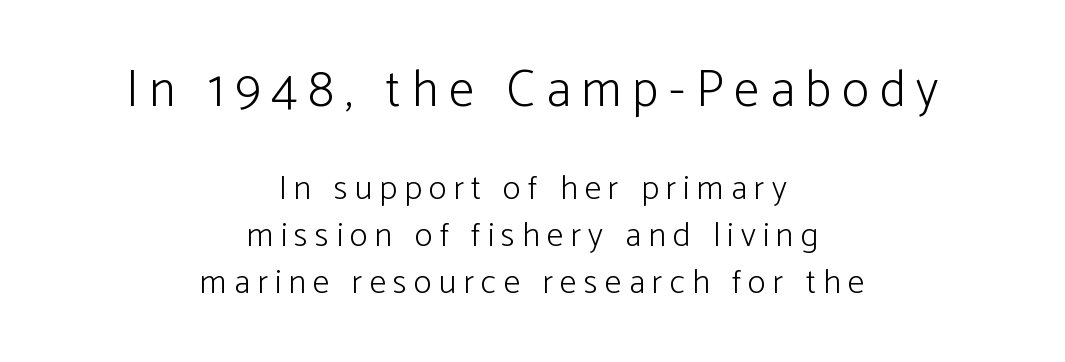
The image shows 51 px light sans-serif type, upright; set centered, normal line spacing (1.39x), unusually wide letter spacing (+0.21 em), not underlined; the first (top) block is 1.5x larger; low stroke contrast and a medium x-height.
